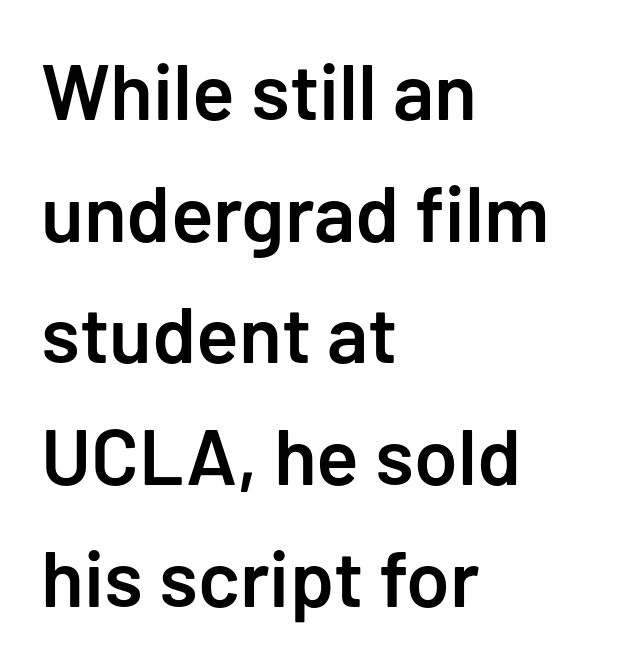
No feet cap the strokes, marking this as sans-serif type. A student would call this left alignment; a typographer would say flush left, rag right. Upright lettering throughout. Think of a printed novel: that variable character pitch is what you see here.
